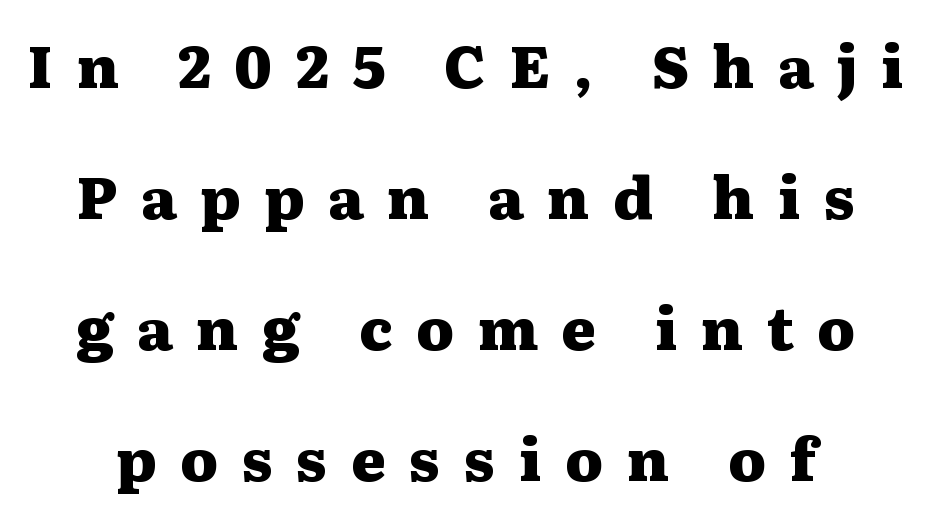
The font's upright variant was chosen for this text. Compared with typical paragraphs, the rows here are farther apart. Clear beneath every line of the passage. The letters carry serifs — small finishing strokes at the ends of their stems.
